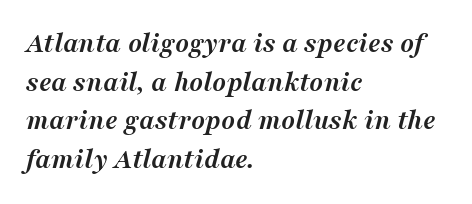
The image shows 29 px semibold serif type, italic (leaning right); set left-aligned, normal line spacing (1.33x), normal letter spacing, not underlined; medium stroke contrast and a medium x-height.
